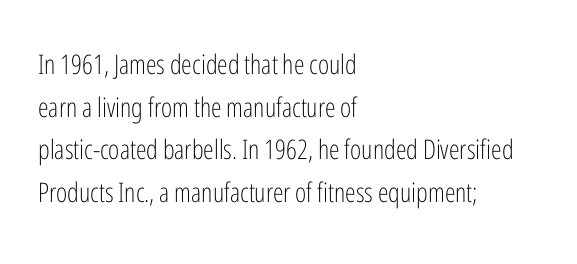
Q: Is the text bold? A: No.
Q: Is the text italic (slanted)? A: No, it is upright.
Q: Is the text underlined? A: No.
Q: How is the paragraph aligned? A: Left-aligned.
Q: Is the spacing between letters normal or unusually wide? A: Normal.
Q: Is the spacing between lines tight, normal or loose? A: Normal.
